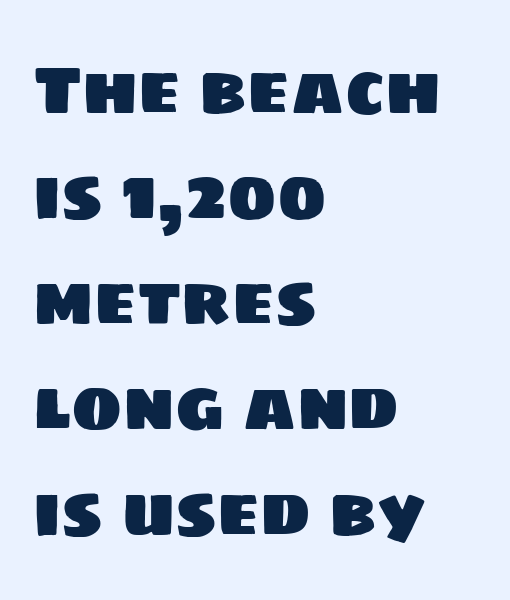
{"serif": "no", "width": "normal", "stroke_contrast": "low", "x_height": "large", "monospaced": "no", "underline": "no", "align": "left", "line_spacing": "normal", "line_spacing_ratio": 1.55, "letter_spacing": "normal", "letter_spacing_em": 0.0, "glyph_px": 68}
